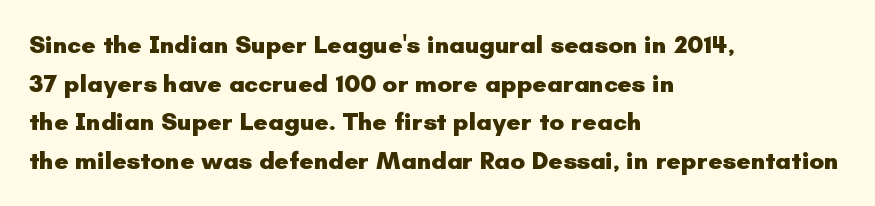
{"italic": "no", "bold": "yes", "underline": "no", "align": "left", "line_spacing": "normal", "line_spacing_ratio": 1.55, "letter_spacing": "normal", "letter_spacing_em": 0.0, "glyph_px": 25}
